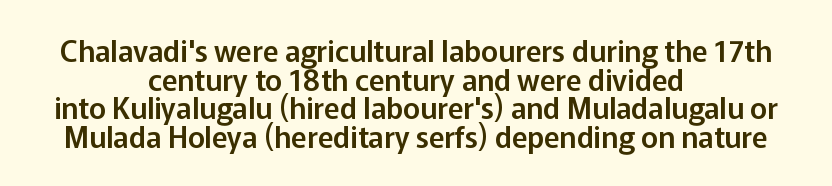
{"serif": "no", "italic": "no", "width": "normal", "stroke_contrast": "low", "x_height": "medium", "monospaced": "no", "underline": "no", "align": "center", "line_spacing": "tight", "line_spacing_ratio": 0.99, "letter_spacing": "normal", "letter_spacing_em": 0.0, "glyph_px": 29}
